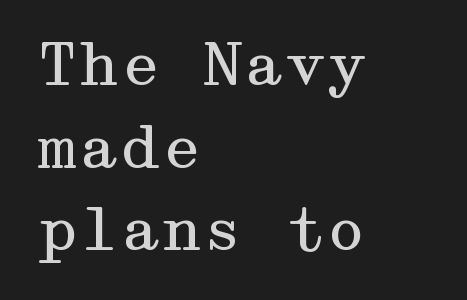
The paragraph has a hard left edge and a soft right edge. Ascenders rise straight up at ninety degrees. Tracking here is standard; glyphs follow each other at the usual distance. Typographically, this falls in the serif category.
